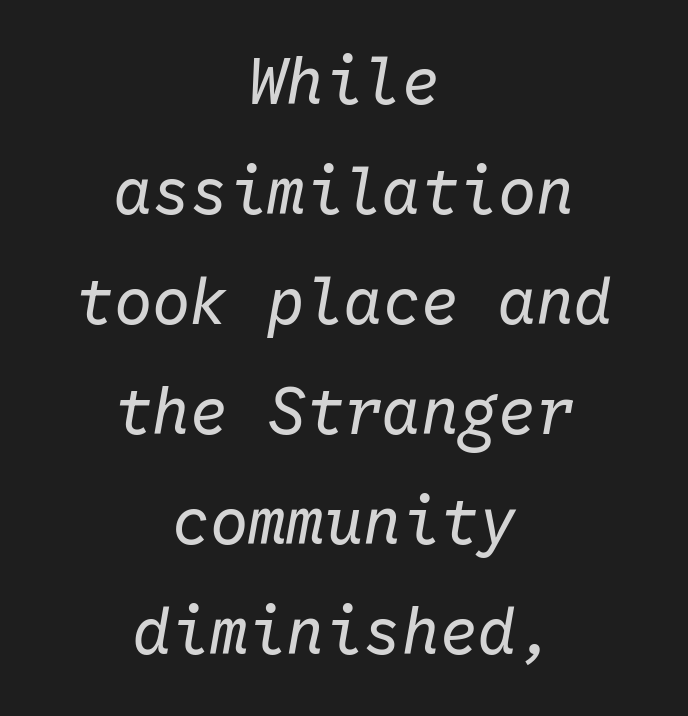
{"italic": "yes", "lean": "right", "slant_degrees": 10, "bold": "no", "weight": "regular", "width": "normal", "stroke_contrast": "low", "x_height": "medium", "monospaced": "yes", "underline": "no", "align": "center", "line_spacing_ratio": 1.72, "letter_spacing": "normal", "letter_spacing_em": 0.0, "glyph_px": 64}
